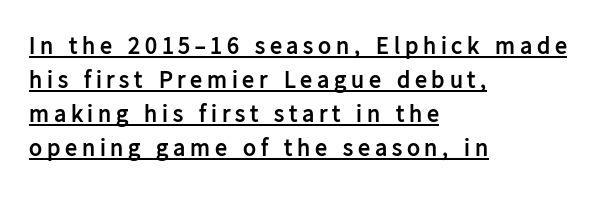
Q: Is the text bold? A: Yes.
Q: Is the text italic (slanted)? A: No, it is upright.
Q: Is the text underlined? A: Yes.
Q: How is the paragraph aligned? A: Left-aligned.
Q: Is the spacing between letters normal or unusually wide? A: Unusually wide.
Q: Is the spacing between lines tight, normal or loose? A: Normal.
